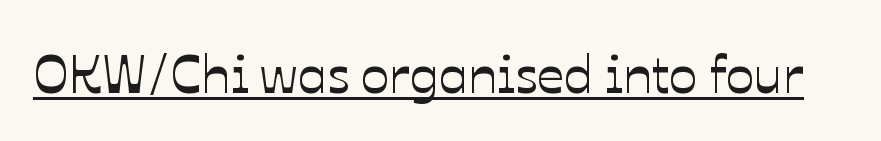
{"italic": "no", "width": "normal", "stroke_contrast": "low", "x_height": "medium", "monospaced": "no", "underline": "yes", "letter_spacing": "normal", "letter_spacing_em": 0.0, "glyph_px": 53}
